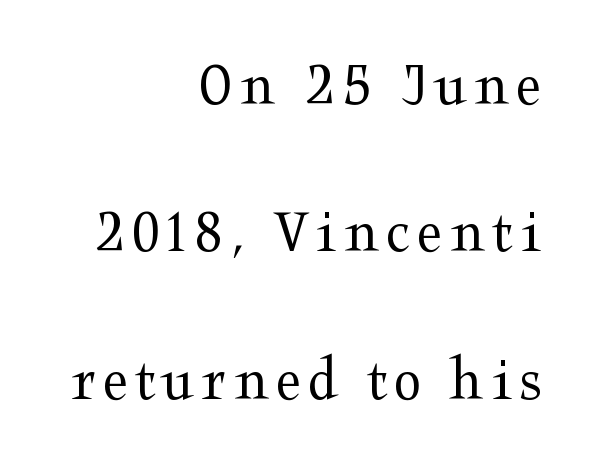
Q: Is the text bold? A: No.
Q: Is the text italic (slanted)? A: No, it is upright.
Q: Is the typeface a serif or a sans-serif typeface? A: Serif.
Q: Is the text underlined? A: No.
Q: How is the paragraph aligned? A: Right-aligned.
Q: Is the spacing between lines tight, normal or loose? A: Loose.
Q: Width (condensed, normal, or wide)? A: Wide.
Q: Stroke contrast? A: Medium.
Q: x-height? A: Medium.
Q: Monospaced? A: No.
